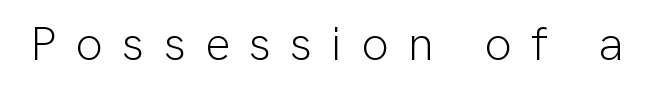
The image shows 48 px light sans-serif type, upright; set unusually wide letter spacing (+0.4 em), not underlined; low stroke contrast and a medium x-height.
